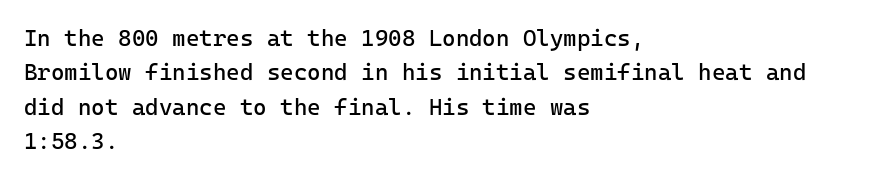
{"italic": "no", "bold": "no", "underline": "no", "align": "left", "line_spacing": "normal", "line_spacing_ratio": 1.49, "letter_spacing": "normal", "letter_spacing_em": 0.0, "glyph_px": 23}
